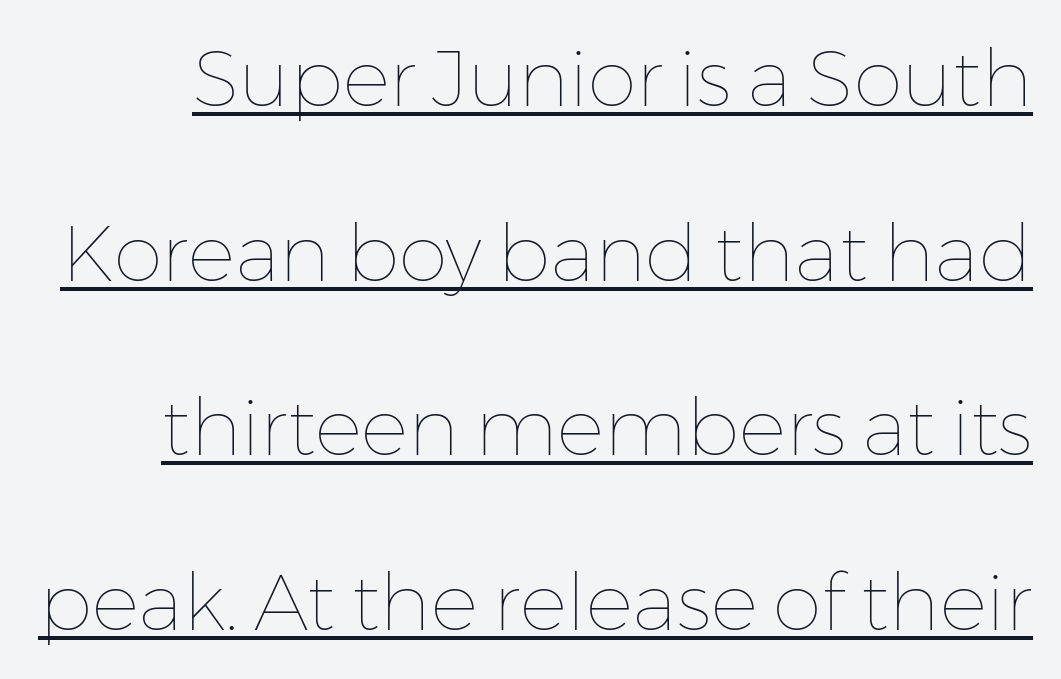
The image shows 79 px thin type, upright; set loose line spacing (2.21x), normal letter spacing, underlined; low stroke contrast and a medium x-height.
